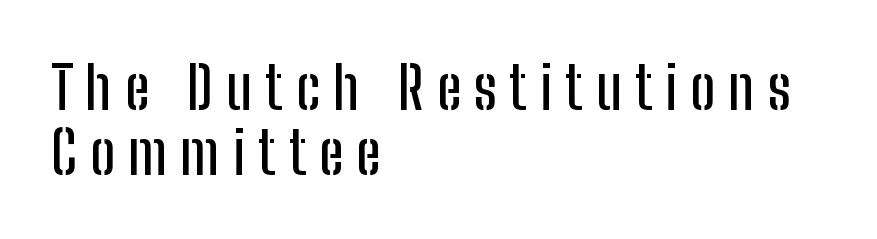
Q: Is the text italic (slanted)? A: No, it is upright.
Q: Is the typeface a serif or a sans-serif typeface? A: Sans-serif.
Q: Is the text underlined? A: No.
Q: How is the paragraph aligned? A: Left-aligned.
Q: Is the spacing between letters normal or unusually wide? A: Unusually wide.
Q: Is the spacing between lines tight, normal or loose? A: Tight.
Q: Width (condensed, normal, or wide)? A: Condensed.
Q: Stroke contrast? A: Low.
Q: x-height? A: Medium.
Q: Monospaced? A: No.
